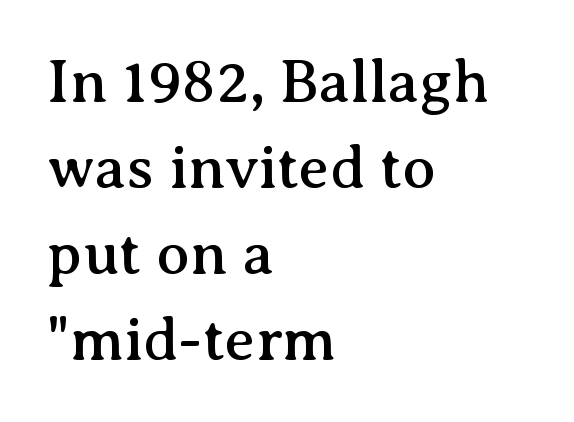
The image shows 61 px serif type, upright; set left-aligned, normal line spacing (1.41x), normal letter spacing, not underlined; medium stroke contrast and a medium x-height.
